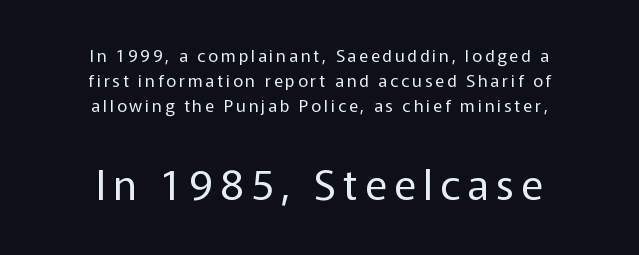
{"serif": "no", "italic": "no", "bold": "no", "weight": "regular", "width": "normal", "stroke_contrast": "low", "x_height": "medium", "monospaced": "no", "underline": "no", "align": "center", "line_spacing": "normal", "line_spacing_ratio": 1.47, "larger_block": "second", "size_ratio": 2.47, "glyph_px": 42}
